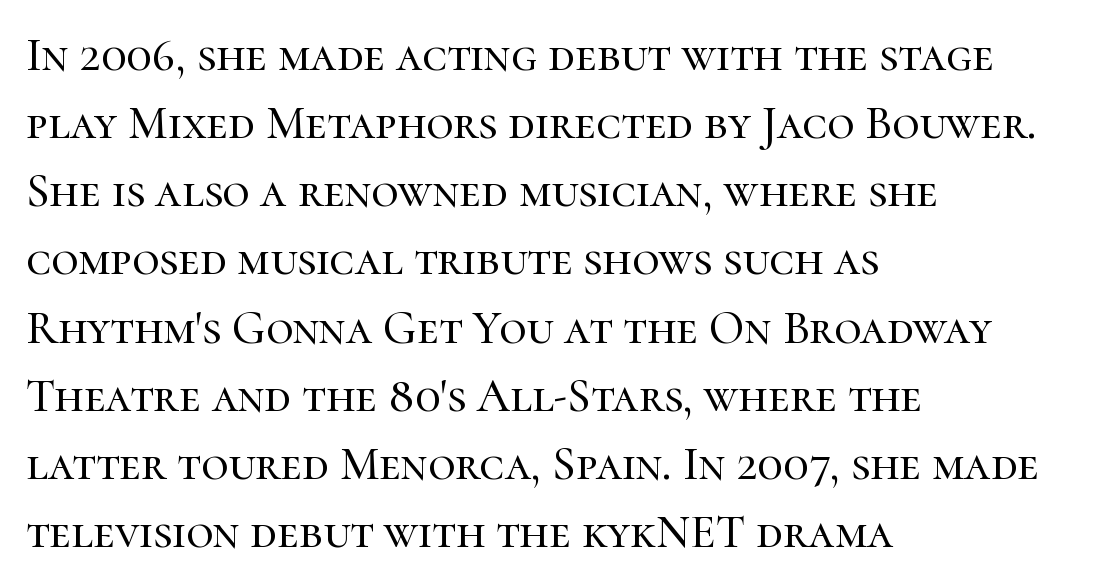
{"serif": "yes", "italic": "no", "width": "normal", "stroke_contrast": "high", "x_height": "medium", "monospaced": "no", "underline": "no", "align": "left", "line_spacing": "normal", "line_spacing_ratio": 1.45, "letter_spacing": "normal", "letter_spacing_em": 0.0, "glyph_px": 47}
